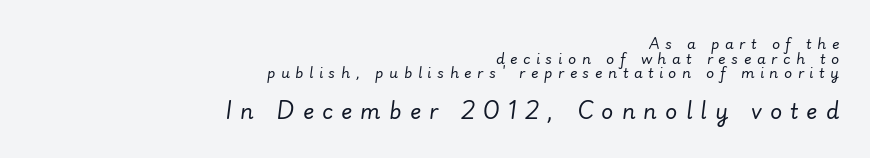
Q: Is the text bold? A: No.
Q: Is the text italic (slanted)? A: Yes, it leans right by about 7 degrees.
Q: Is the text underlined? A: No.
Q: How is the paragraph aligned? A: Right-aligned.
Q: Is the spacing between letters normal or unusually wide? A: Unusually wide.
Q: Is the spacing between lines tight, normal or loose? A: Tight.
Q: Which block of text is set in a larger size, the first (top) or the second (bottom)? A: The second (bottom) one.
